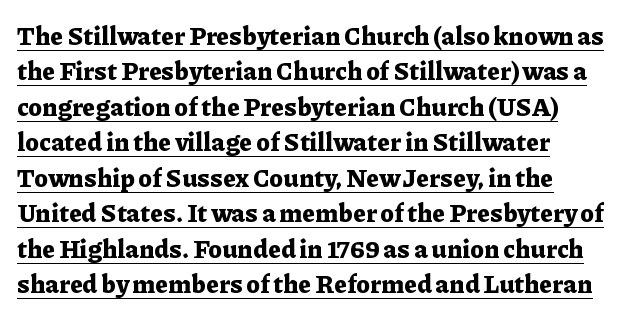
Q: Is the text bold? A: Yes.
Q: Is the text italic (slanted)? A: No, it is upright.
Q: Is the text underlined? A: Yes.
Q: How is the paragraph aligned? A: Left-aligned.
Q: Is the spacing between letters normal or unusually wide? A: Normal.
Q: Is the spacing between lines tight, normal or loose? A: Normal.
